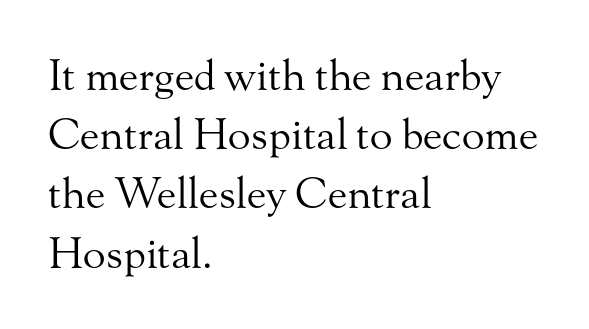
The image shows 42 px regular-weight serif type, upright; set left-aligned, normal line spacing (1.41x), normal letter spacing, not underlined; medium stroke contrast and a small x-height.
